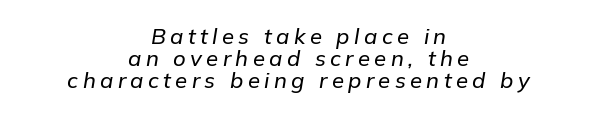
The horizontal fit of the characters is loose and conspicuously gappy. Very little white space separates one row of letters from the next. The gap between lines stays unmarked. In terms of posture, this sample is oblique.
